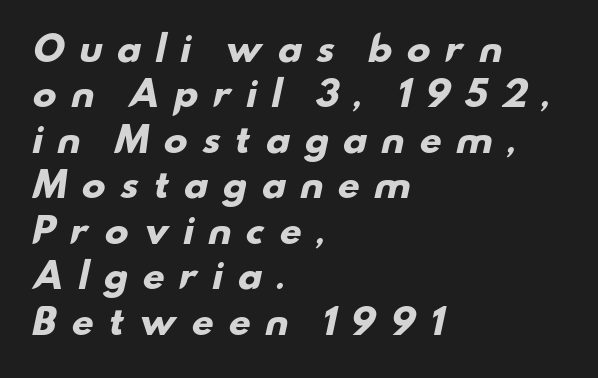
Tracking here is generous; glyphs stand well apart from one another. No feet cap the strokes, marking this as sans-serif type. Compared with an ordinary text face, these strokes are far heavier — a full bold. Check under the words: just untouched page. What's the leading like? Ordinary, nothing unusual.
